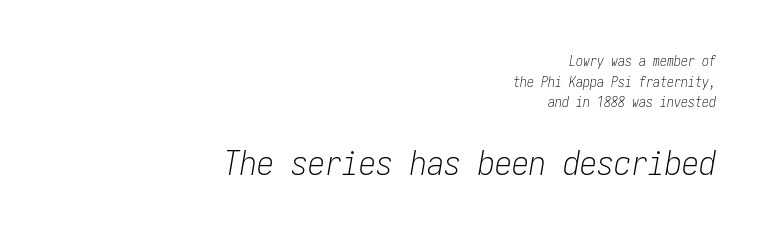
Q: Is the text bold? A: No.
Q: Is the text italic (slanted)? A: Yes, it leans right by about 10 degrees.
Q: Is the text underlined? A: No.
Q: How is the paragraph aligned? A: Right-aligned.
Q: Is the spacing between letters normal or unusually wide? A: Normal.
Q: Is the spacing between lines tight, normal or loose? A: Normal.
Q: Which block of text is set in a larger size, the first (top) or the second (bottom)? A: The second (bottom) one.
Q: Width (condensed, normal, or wide)? A: Condensed.
Q: Stroke contrast? A: Low.
Q: x-height? A: Medium.
